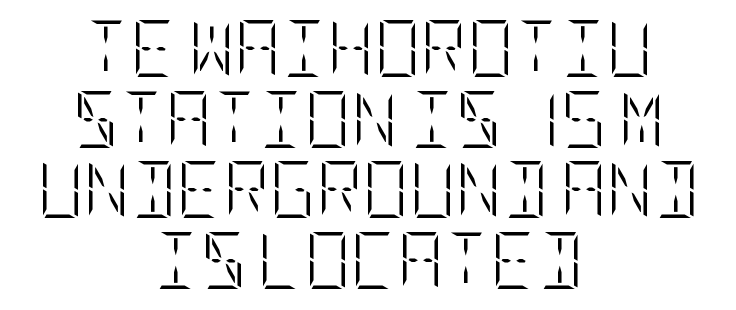
Default kerning and tracking; the words read as compact shapes. Caption: multi-line text, centered on the measure. Lines of text with bare space underneath. Does the lettering tilt? It doesn't — this is upright. Stems and bowls with no extra thickness — not bold.
